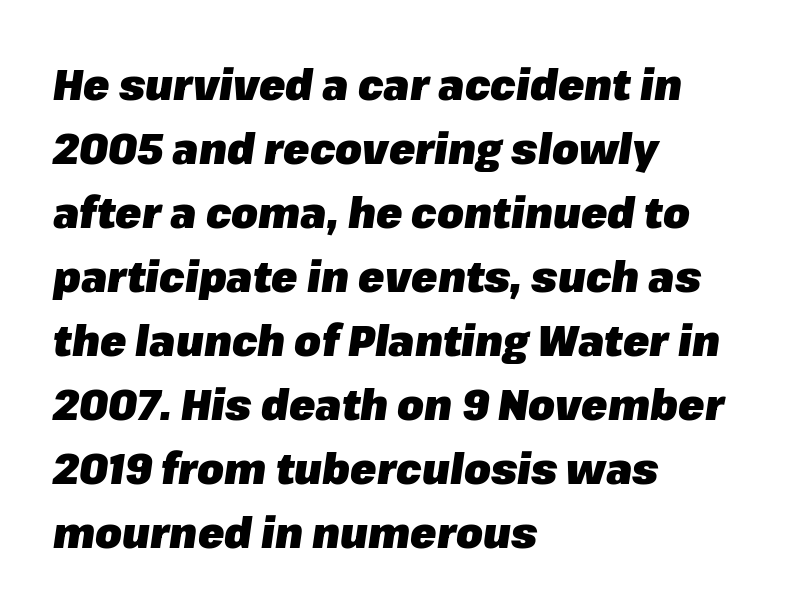
Q: Is the text bold? A: Yes.
Q: Is the text italic (slanted)? A: Yes, it leans right by about 8 degrees.
Q: Is the text underlined? A: No.
Q: How is the paragraph aligned? A: Left-aligned.
Q: Is the spacing between letters normal or unusually wide? A: Normal.
Q: Is the spacing between lines tight, normal or loose? A: Normal.
Q: Width (condensed, normal, or wide)? A: Normal.
Q: Stroke contrast? A: Low.
Q: x-height? A: Medium.
Q: Monospaced? A: No.
